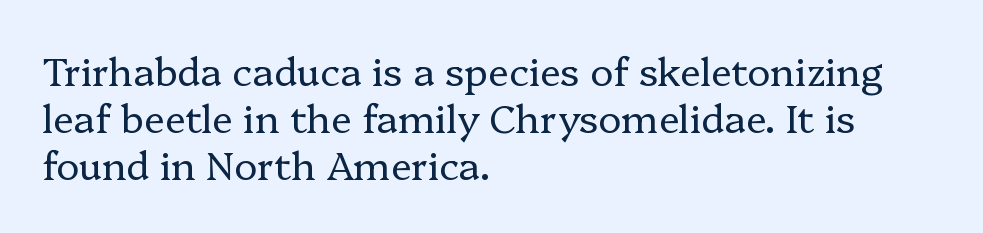
Q: Is the text bold? A: No.
Q: Is the text italic (slanted)? A: No, it is upright.
Q: Is the typeface a serif or a sans-serif typeface? A: Serif.
Q: Is the text underlined? A: No.
Q: How is the paragraph aligned? A: Left-aligned.
Q: Is the spacing between letters normal or unusually wide? A: Normal.
Q: Width (condensed, normal, or wide)? A: Normal.
Q: Stroke contrast? A: Low.
Q: x-height? A: Medium.
Q: Monospaced? A: No.
